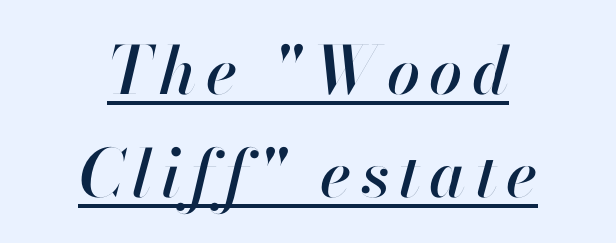
Q: Is the text italic (slanted)? A: Yes, it leans right by about 13 degrees.
Q: Is the text underlined? A: Yes.
Q: How is the paragraph aligned? A: Centered.
Q: Is the spacing between lines tight, normal or loose? A: Normal.
Q: Width (condensed, normal, or wide)? A: Normal.
Q: Stroke contrast? A: High.
Q: x-height? A: Small.
Q: Monospaced? A: No.
